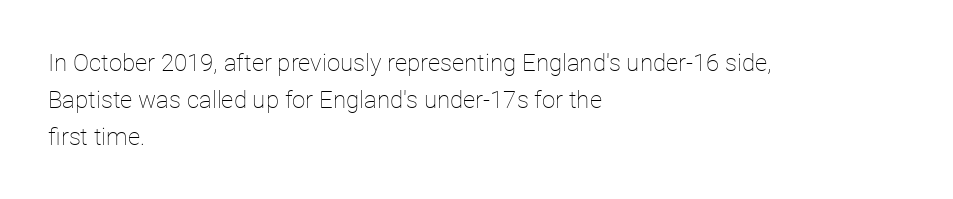
{"italic": "no", "bold": "no", "underline": "no", "align": "left", "line_spacing": "normal", "line_spacing_ratio": 1.54, "letter_spacing": "normal", "letter_spacing_em": 0.0, "glyph_px": 24}
